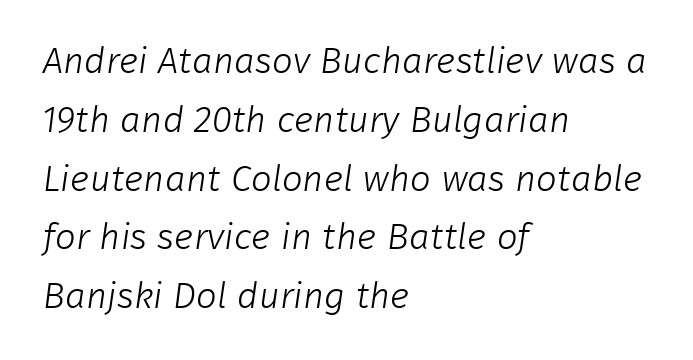
Q: Is the text bold? A: No.
Q: Is the typeface a serif or a sans-serif typeface? A: Sans-serif.
Q: Is the text underlined? A: No.
Q: How is the paragraph aligned? A: Left-aligned.
Q: Is the spacing between letters normal or unusually wide? A: Normal.
Q: Is the spacing between lines tight, normal or loose? A: Normal.
Q: Width (condensed, normal, or wide)? A: Normal.
Q: Stroke contrast? A: Low.
Q: x-height? A: Medium.
Q: Monospaced? A: No.
